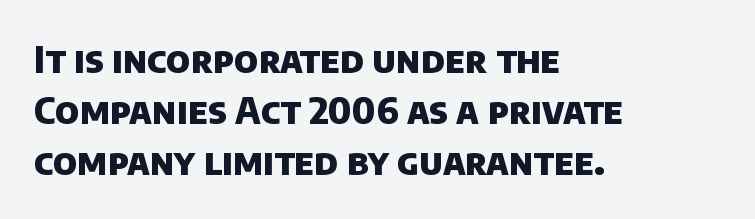
{"serif": "no", "bold": "yes", "weight": "heavy", "width": "normal", "stroke_contrast": "low", "x_height": "large", "monospaced": "no", "underline": "no", "align": "left", "line_spacing": "normal", "line_spacing_ratio": 1.38, "letter_spacing": "normal", "letter_spacing_em": 0.0, "glyph_px": 37}
